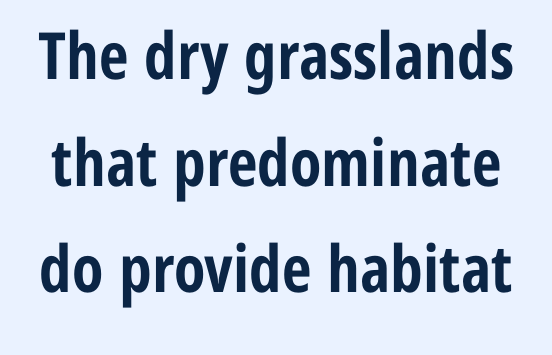
Q: Is the text bold? A: Yes.
Q: Is the text italic (slanted)? A: No, it is upright.
Q: Is the typeface a serif or a sans-serif typeface? A: Sans-serif.
Q: Is the text underlined? A: No.
Q: Is the spacing between letters normal or unusually wide? A: Normal.
Q: Is the spacing between lines tight, normal or loose? A: Normal.
Q: Width (condensed, normal, or wide)? A: Condensed.
Q: Stroke contrast? A: Low.
Q: x-height? A: Medium.
Q: Monospaced? A: No.
